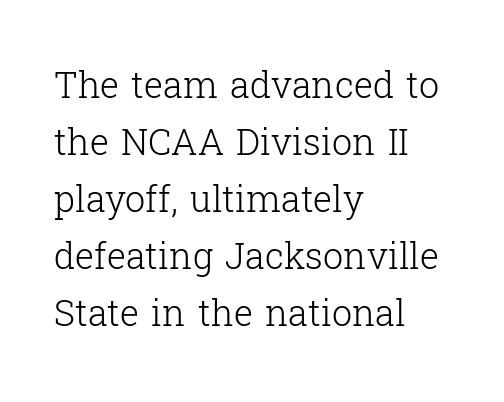
{"serif": "yes", "italic": "no", "bold": "no", "weight": "light", "width": "normal", "stroke_contrast": "low", "x_height": "medium", "monospaced": "no", "underline": "no", "align": "left", "line_spacing": "normal", "line_spacing_ratio": 1.58, "letter_spacing": "normal", "letter_spacing_em": 0.0, "glyph_px": 36}
